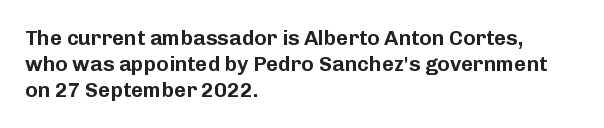
Q: Is the text italic (slanted)? A: No, it is upright.
Q: Is the text underlined? A: No.
Q: How is the paragraph aligned? A: Left-aligned.
Q: Is the spacing between letters normal or unusually wide? A: Normal.
